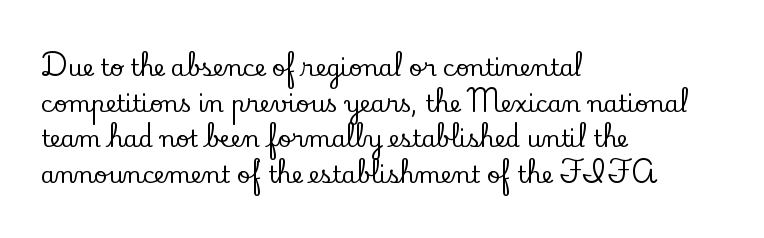
Q: Is the text italic (slanted)? A: No, it is upright.
Q: Is the text underlined? A: No.
Q: How is the paragraph aligned? A: Left-aligned.
Q: Is the spacing between letters normal or unusually wide? A: Normal.
Q: Is the spacing between lines tight, normal or loose? A: Normal.
